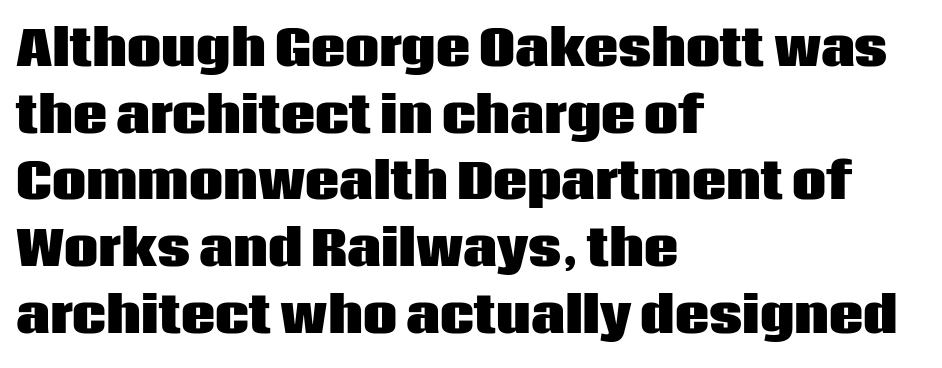
Look at the stroke-to-counter ratio: heavy, a bold. The horizontal fit of the characters is conventional and even. Caption: multi-line text, flush left, ragged right. The passage shown is typeset with a sans-serif family. Line spacing here is normal. You could not count columns in this text — the font is proportionally spaced.
